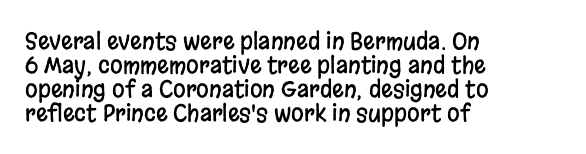
The image shows 23 px text type, upright; set left-aligned, tight line spacing (1.04x), normal letter spacing, not underlined.
